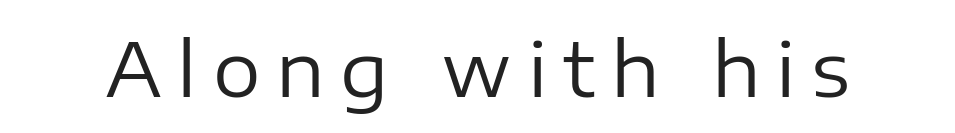
These lines are rendered in a variable-pitch font. You could only call the tracking loose — the letters float apart. Check under the words: just untouched page. The typeface has the unassuming heft of standard copy or less. Every character sits straight up, as roman type does. Stroke terminals: plain, sans-serif.
